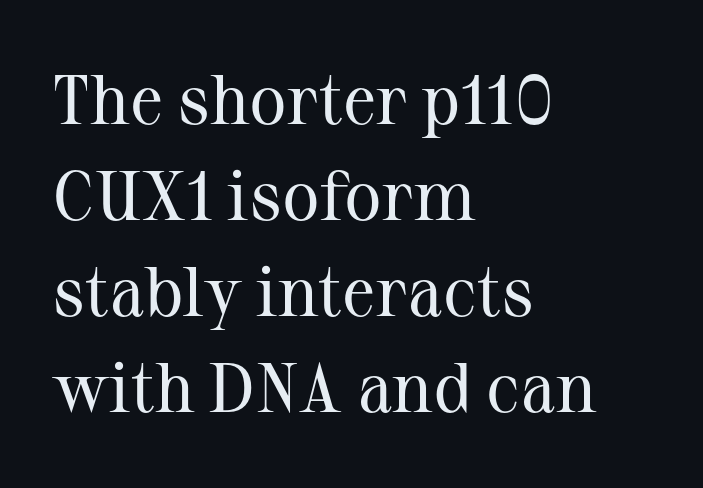
The image shows 70 px regular-weight serif type, upright; set left-aligned, normal line spacing (1.37x), normal letter spacing, not underlined; medium stroke contrast and a medium x-height.
